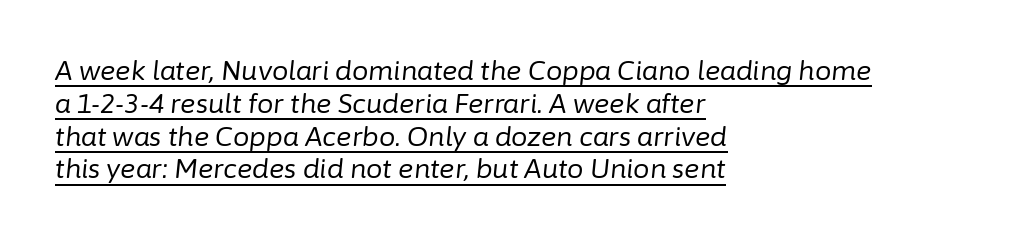
The image shows 26 px text type, italic (leaning right); set left-aligned, normal line spacing (1.26x), normal letter spacing, underlined.
